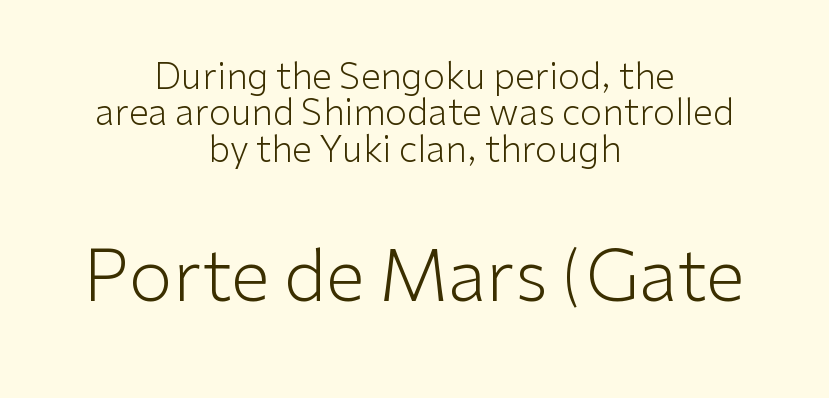
The image shows 71 px light sans-serif type, upright; set centered, tight line spacing (1.01x), normal letter spacing, not underlined; the second (bottom) block is 1.97x larger; low stroke contrast and a medium x-height.
